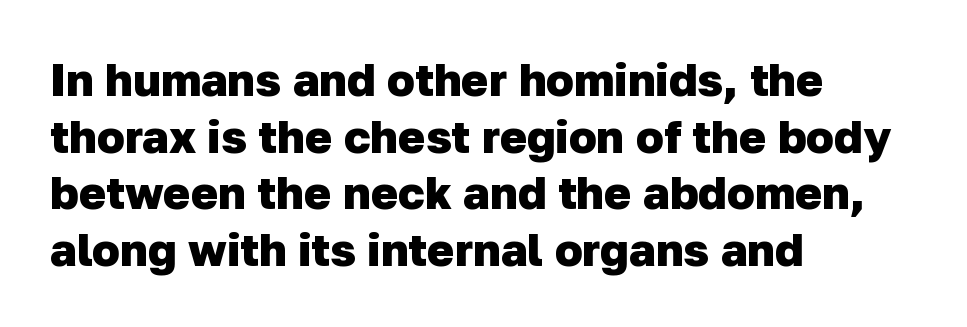
Q: Is the text bold? A: Yes.
Q: Is the typeface a serif or a sans-serif typeface? A: Sans-serif.
Q: Is the text underlined? A: No.
Q: How is the paragraph aligned? A: Left-aligned.
Q: Is the spacing between letters normal or unusually wide? A: Normal.
Q: Width (condensed, normal, or wide)? A: Normal.
Q: Stroke contrast? A: Low.
Q: x-height? A: Medium.
Q: Monospaced? A: No.
